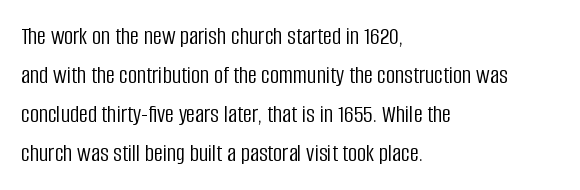
Q: Is the text bold? A: No.
Q: Is the text italic (slanted)? A: No, it is upright.
Q: Is the text underlined? A: No.
Q: How is the paragraph aligned? A: Left-aligned.
Q: Is the spacing between letters normal or unusually wide? A: Normal.
Q: Is the spacing between lines tight, normal or loose? A: Normal.
